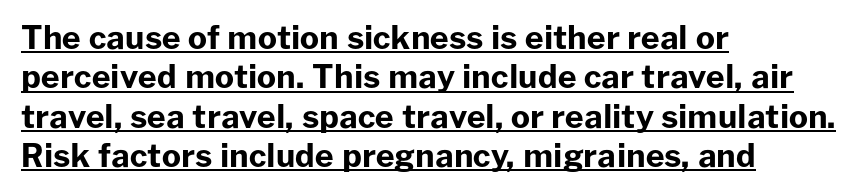
Q: Is the text bold? A: Yes.
Q: Is the text italic (slanted)? A: No, it is upright.
Q: Is the typeface a serif or a sans-serif typeface? A: Sans-serif.
Q: Is the text underlined? A: Yes.
Q: How is the paragraph aligned? A: Left-aligned.
Q: Is the spacing between letters normal or unusually wide? A: Normal.
Q: Width (condensed, normal, or wide)? A: Normal.
Q: Stroke contrast? A: Low.
Q: x-height? A: Medium.
Q: Monospaced? A: No.
